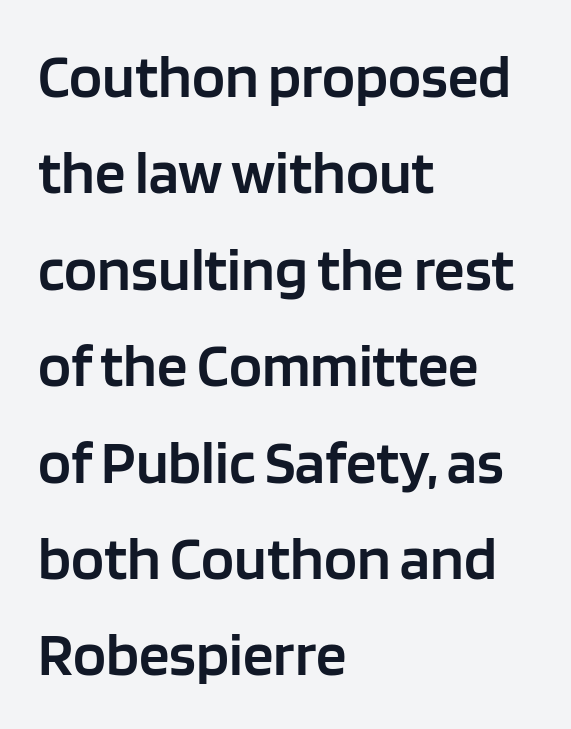
The image shows 61 px semibold sans-serif type, upright; set left-aligned, normal line spacing (1.58x), normal letter spacing, not underlined; low stroke contrast and a large x-height.
